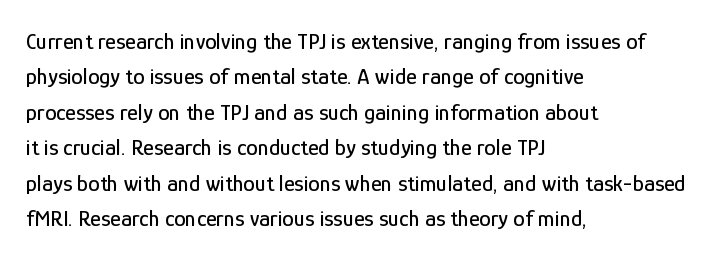
Nope, not italic — everything's standing straight. Words appear dense and cohesive because spacing is normal. The baseline area is clear. These lines sit exactly where default settings would place them. The compositor pushed each line to the left boundary.
